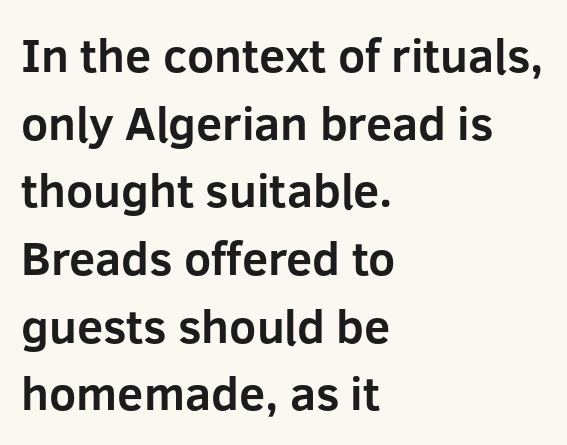
{"serif": "no", "italic": "no", "bold": "yes", "weight": "bold", "width": "normal", "stroke_contrast": "low", "x_height": "medium", "monospaced": "no", "underline": "no", "align": "left", "line_spacing": "normal", "line_spacing_ratio": 1.44, "letter_spacing": "normal", "letter_spacing_em": 0.0, "glyph_px": 47}
